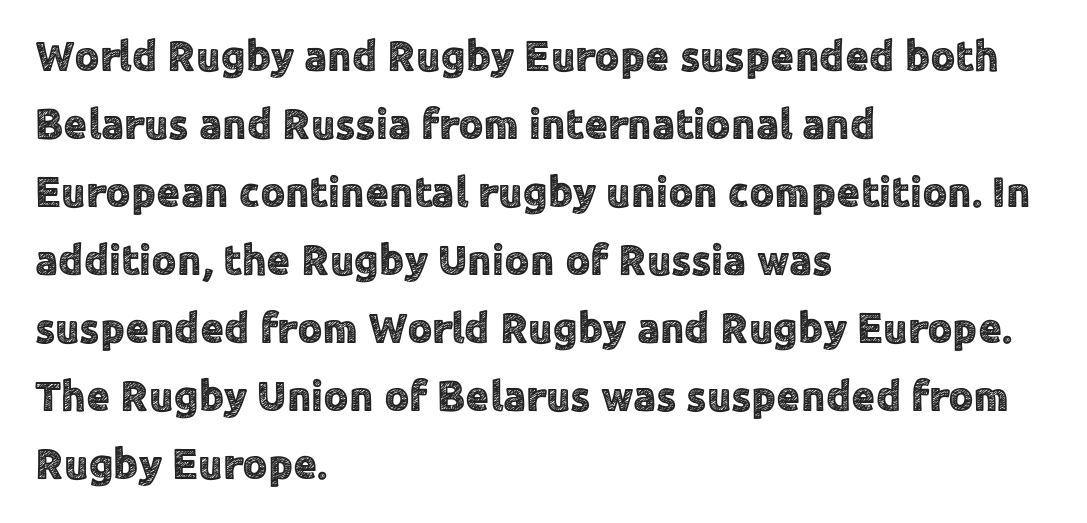
{"serif": "no", "italic": "no", "width": "normal", "x_height": "medium", "monospaced": "no", "underline": "no", "align": "left", "line_spacing": "normal", "line_spacing_ratio": 1.58, "letter_spacing": "normal", "letter_spacing_em": 0.0, "glyph_px": 43}
